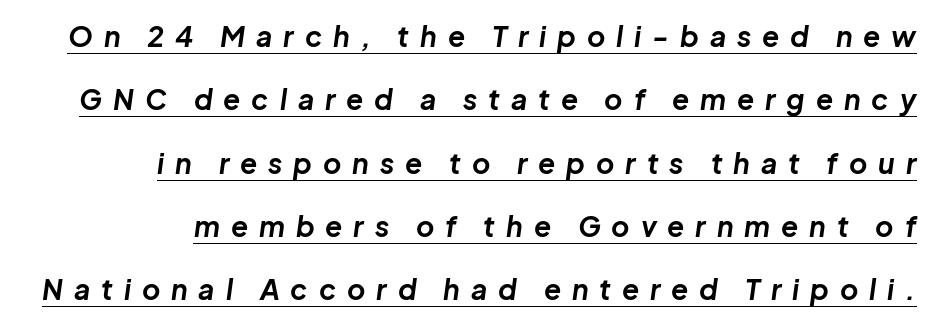
{"italic": "yes", "lean": "right", "slant_degrees": 8, "bold": "yes", "weight": "bold", "width": "normal", "stroke_contrast": "low", "x_height": "medium", "monospaced": "no", "underline": "yes", "align": "right", "line_spacing": "loose", "line_spacing_ratio": 2.26, "letter_spacing": "wide", "letter_spacing_em": 0.39, "glyph_px": 28}
